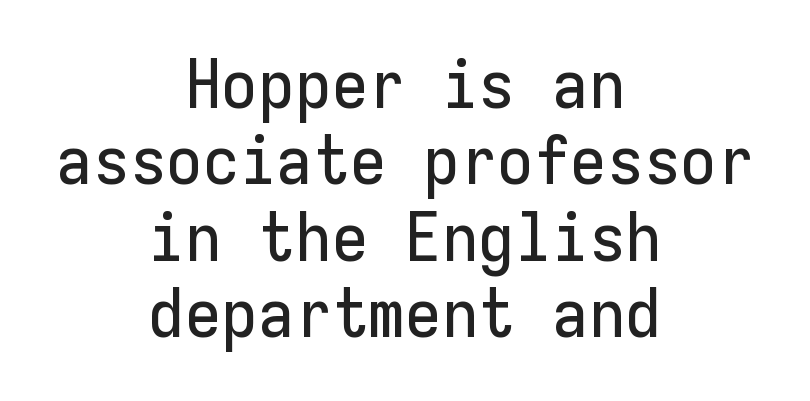
{"serif": "no", "italic": "no", "width": "normal", "stroke_contrast": "low", "x_height": "medium", "monospaced": "yes", "underline": "no", "align": "center", "line_spacing": "tight", "line_spacing_ratio": 1.14, "letter_spacing": "normal", "letter_spacing_em": 0.0, "glyph_px": 67}
